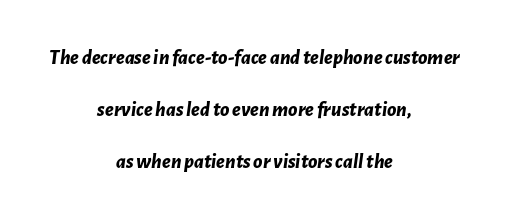
{"italic": "yes", "lean": "right", "slant_degrees": 7, "bold": "yes", "underline": "no", "align": "center", "line_spacing": "loose", "line_spacing_ratio": 2.47, "letter_spacing": "normal", "letter_spacing_em": 0.0, "glyph_px": 21}
